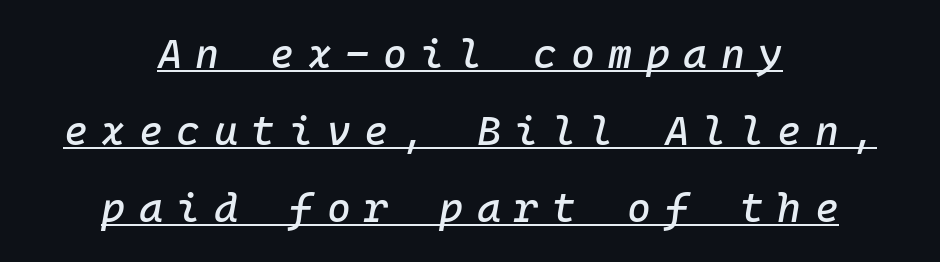
{"italic": "yes", "lean": "right", "slant_degrees": 10, "width": "normal", "stroke_contrast": "low", "x_height": "medium", "underline": "yes", "align": "center", "line_spacing_ratio": 1.88, "letter_spacing": "wide", "letter_spacing_em": 0.33, "glyph_px": 41}
